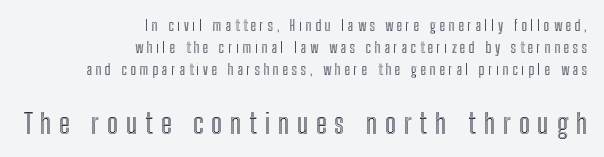
The image shows 28 px condensed type, upright; set right-aligned, normal line spacing (1.58x), unusually wide letter spacing (+0.28 em), not underlined; the second (bottom) block is 2.0x larger; a medium x-height.
